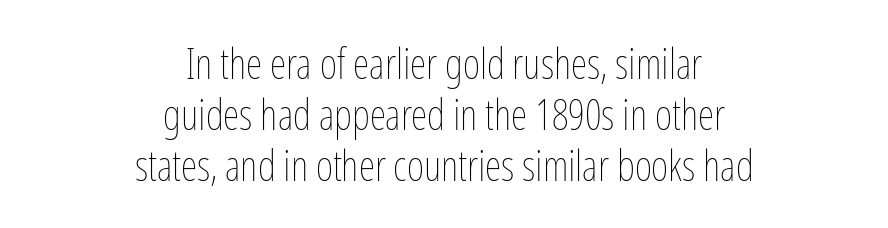
The image shows 42 px thin, condensed type, upright; set centered, line spacing 1.21x, normal letter spacing, not underlined; low stroke contrast and a medium x-height.
